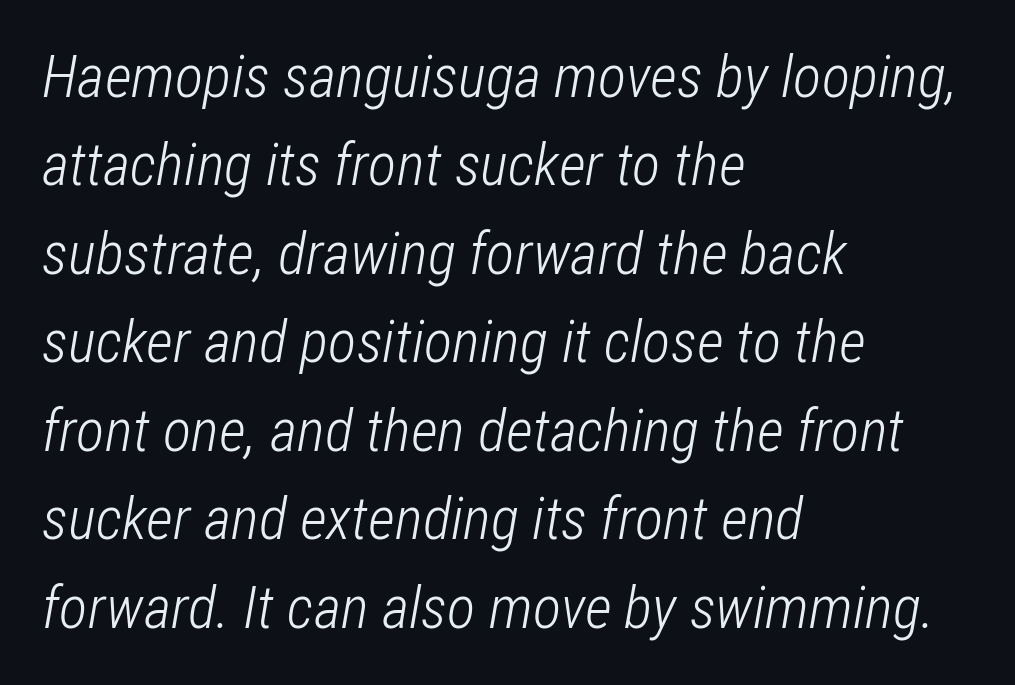
{"italic": "yes", "lean": "right", "slant_degrees": 12, "bold": "no", "weight": "light", "width": "condensed", "stroke_contrast": "low", "x_height": "medium", "monospaced": "no", "underline": "no", "align": "left", "line_spacing": "normal", "line_spacing_ratio": 1.5, "letter_spacing": "normal", "letter_spacing_em": 0.0, "glyph_px": 59}
